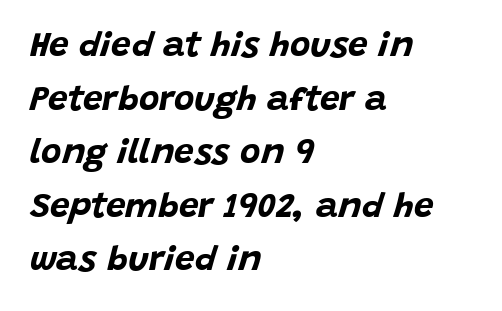
{"italic": "yes", "lean": "right", "slant_degrees": 15, "bold": "yes", "weight": "bold", "width": "normal", "stroke_contrast": "low", "x_height": "large", "monospaced": "no", "underline": "no", "align": "left", "line_spacing": "normal", "line_spacing_ratio": 1.53, "letter_spacing": "normal", "letter_spacing_em": 0.0, "glyph_px": 35}
